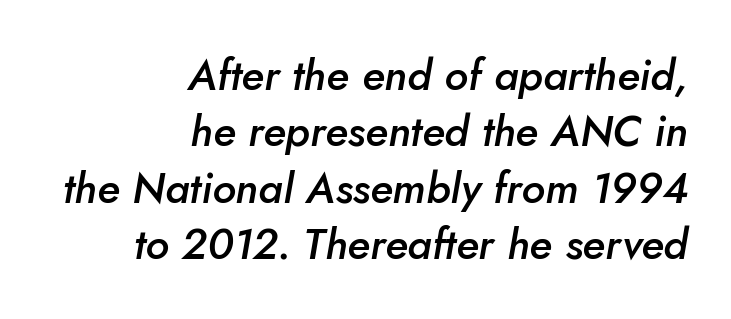
Q: Is the text bold? A: Semi-bold.
Q: Is the text italic (slanted)? A: Yes, it leans right by about 5 degrees.
Q: Is the text underlined? A: No.
Q: How is the paragraph aligned? A: Right-aligned.
Q: Is the spacing between letters normal or unusually wide? A: Normal.
Q: Is the spacing between lines tight, normal or loose? A: Normal.
Q: Width (condensed, normal, or wide)? A: Normal.
Q: Stroke contrast? A: Low.
Q: x-height? A: Small.
Q: Monospaced? A: No.
